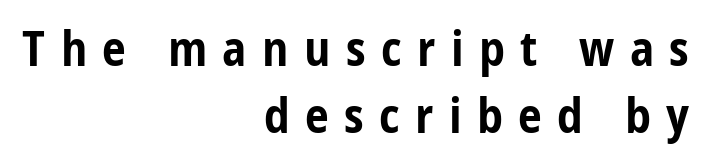
The image shows 48 px bold, condensed sans-serif type, upright; set right-aligned, normal line spacing (1.4x), unusually wide letter spacing (+0.32 em), not underlined; low stroke contrast and a medium x-height.
